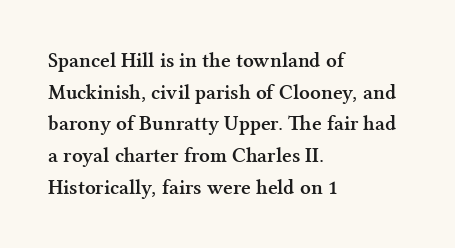
The image shows 21 px bold type, upright; set left-aligned, normal line spacing (1.51x), normal letter spacing, not underlined.
